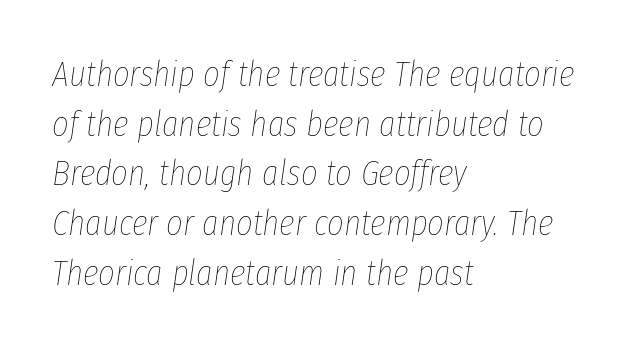
{"italic": "yes", "lean": "right", "slant_degrees": 8, "bold": "no", "weight": "thin", "width": "condensed", "stroke_contrast": "low", "x_height": "medium", "monospaced": "no", "underline": "no", "align": "left", "line_spacing": "normal", "line_spacing_ratio": 1.38, "letter_spacing": "normal", "letter_spacing_em": 0.0, "glyph_px": 36}
